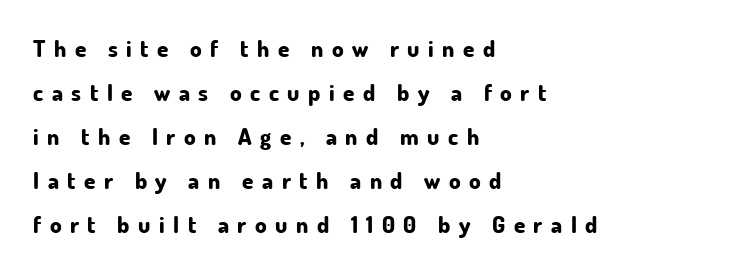
Q: Is the text bold? A: Yes.
Q: Is the text italic (slanted)? A: No, it is upright.
Q: Is the text underlined? A: No.
Q: How is the paragraph aligned? A: Left-aligned.
Q: Is the spacing between letters normal or unusually wide? A: Unusually wide.
Q: Is the spacing between lines tight, normal or loose? A: Loose.
